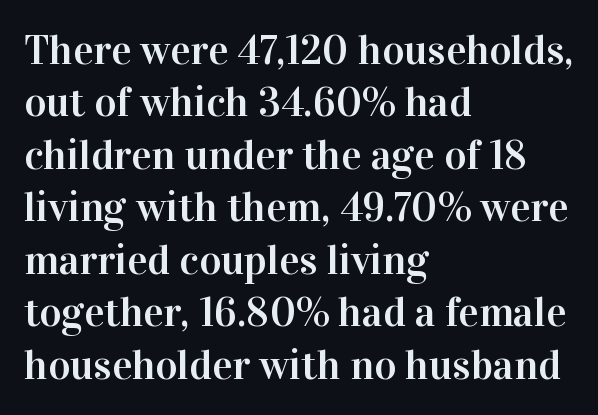
The image shows 42 px serif type, upright; set left-aligned, normal line spacing (1.25x), normal letter spacing, not underlined; high stroke contrast and a medium x-height.
